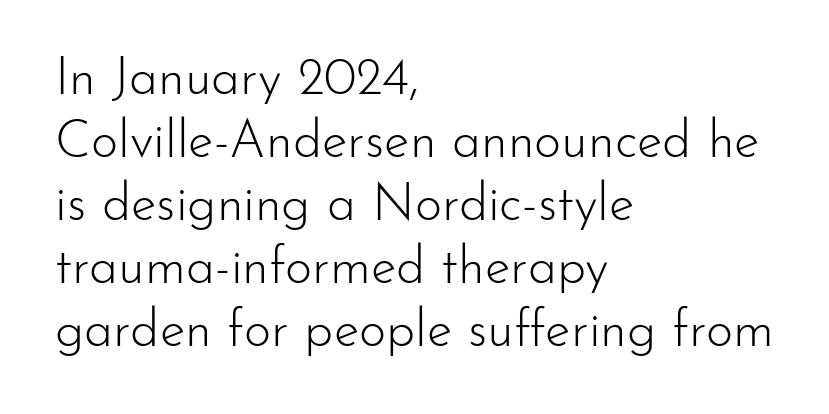
Q: Is the text bold? A: No.
Q: Is the text italic (slanted)? A: No, it is upright.
Q: Is the typeface a serif or a sans-serif typeface? A: Sans-serif.
Q: Is the text underlined? A: No.
Q: How is the paragraph aligned? A: Left-aligned.
Q: Is the spacing between letters normal or unusually wide? A: Normal.
Q: Width (condensed, normal, or wide)? A: Normal.
Q: Stroke contrast? A: Low.
Q: x-height? A: Small.
Q: Monospaced? A: No.
